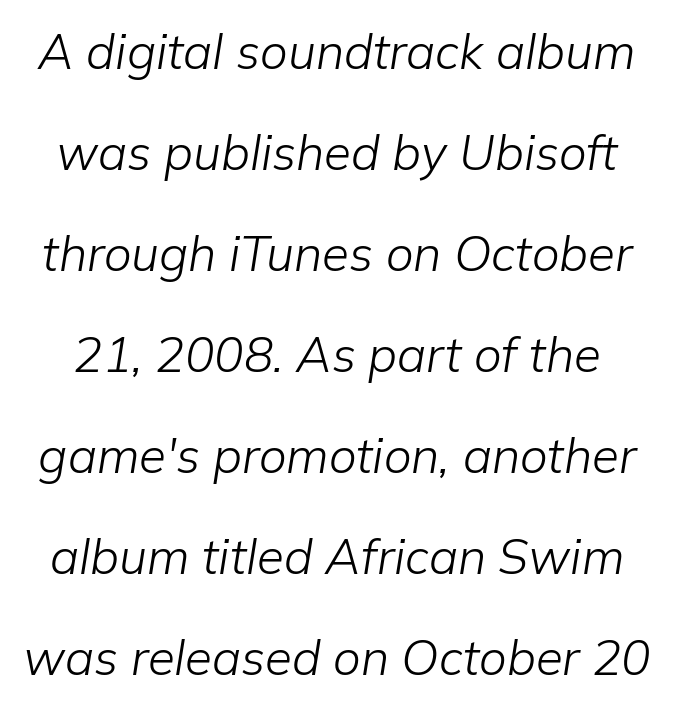
The axis of the letterforms is tilted away from vertical. The letters advance in unequal steps, a hallmark of proportional type. This is not heavy type; no bold has been used. Inter-character spacing is left at the font's built-in metrics. No word sits above an underline.
